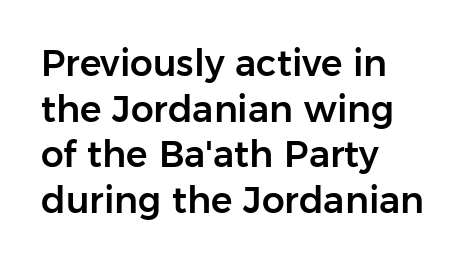
In CSS terms this would be text-align: left. Serif or sans? Sans — the stroke terminals are bare. Here the glyphs are tracked normally, forming tight word shapes. Beneath every word, the page is bare.
